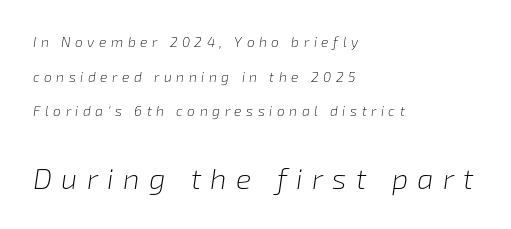
Q: Is the text bold? A: No.
Q: Is the text italic (slanted)? A: Yes, it leans right by about 8 degrees.
Q: Is the text underlined? A: No.
Q: How is the paragraph aligned? A: Left-aligned.
Q: Is the spacing between letters normal or unusually wide? A: Unusually wide.
Q: Is the spacing between lines tight, normal or loose? A: Loose.
Q: Which block of text is set in a larger size, the first (top) or the second (bottom)? A: The second (bottom) one.
Q: Width (condensed, normal, or wide)? A: Normal.
Q: Stroke contrast? A: Low.
Q: x-height? A: Medium.
Q: Monospaced? A: No.
